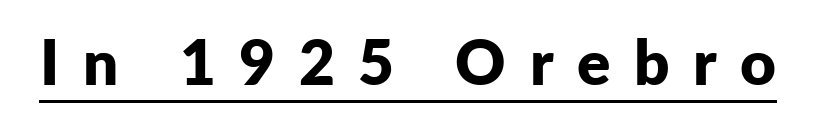
Q: Is the text bold? A: Yes.
Q: Is the text italic (slanted)? A: No, it is upright.
Q: Is the typeface a serif or a sans-serif typeface? A: Sans-serif.
Q: Is the text underlined? A: Yes.
Q: Is the spacing between letters normal or unusually wide? A: Unusually wide.
Q: Width (condensed, normal, or wide)? A: Normal.
Q: Stroke contrast? A: Low.
Q: x-height? A: Medium.
Q: Monospaced? A: No.
